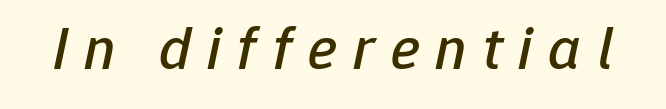
{"italic": "yes", "lean": "right", "slant_degrees": 12, "width": "normal", "stroke_contrast": "low", "x_height": "medium", "monospaced": "no", "underline": "no", "letter_spacing": "wide", "letter_spacing_em": 0.26, "glyph_px": 61}
